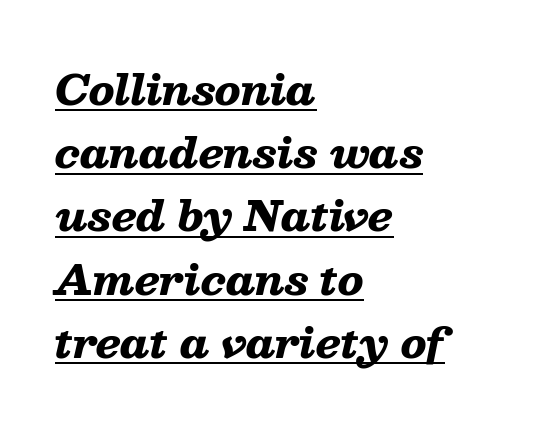
Q: Is the text bold? A: Yes.
Q: Is the text italic (slanted)? A: Yes, it leans right by about 13 degrees.
Q: Is the text underlined? A: Yes.
Q: How is the paragraph aligned? A: Left-aligned.
Q: Is the spacing between letters normal or unusually wide? A: Normal.
Q: Is the spacing between lines tight, normal or loose? A: Normal.
Q: Width (condensed, normal, or wide)? A: Wide.
Q: Stroke contrast? A: Low.
Q: x-height? A: Medium.
Q: Monospaced? A: No.
